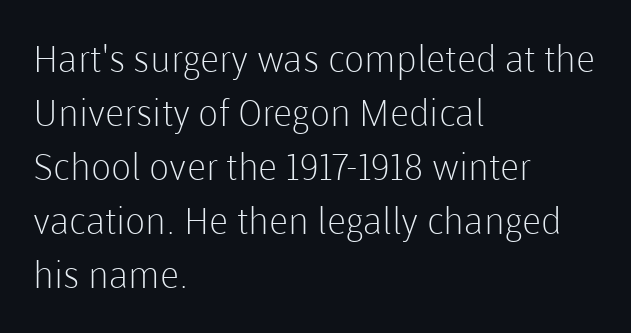
The image shows 37 px light sans-serif type, upright; set left-aligned, normal line spacing (1.46x), normal letter spacing, not underlined; low stroke contrast and a medium x-height.
